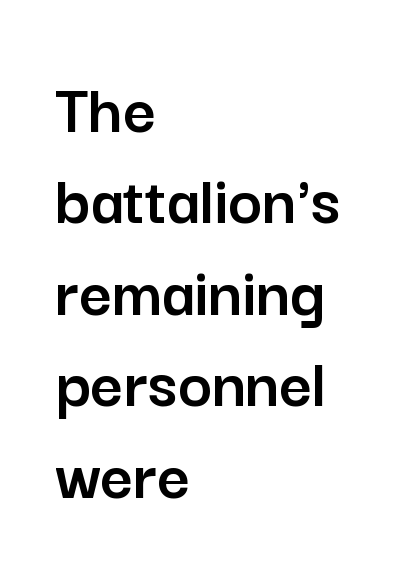
A typesetter would call this leading conventional body-copy spacing. You could not count columns in this text — the font is proportionally spaced. Typeset ragged right — the left edge is the straight one. Bare-footed words on every line.
